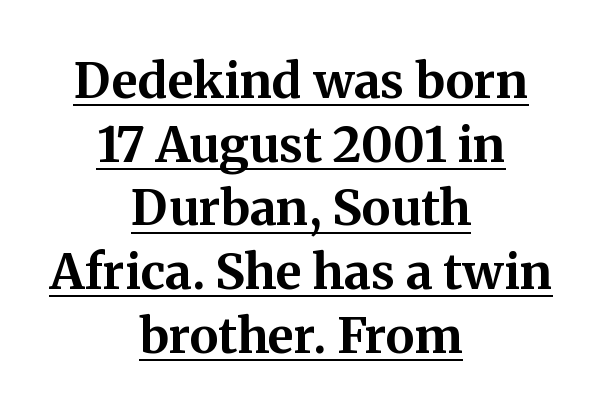
The image shows 49 px bold serif type, upright; set centered, normal line spacing (1.3x), normal letter spacing, underlined; medium stroke contrast and a medium x-height.
